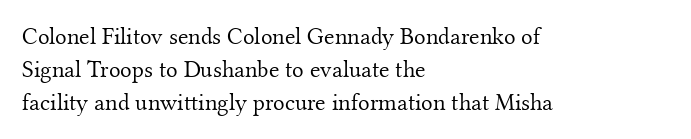
Q: Is the text bold? A: No.
Q: Is the text italic (slanted)? A: No, it is upright.
Q: Is the text underlined? A: No.
Q: How is the paragraph aligned? A: Left-aligned.
Q: Is the spacing between letters normal or unusually wide? A: Normal.
Q: Is the spacing between lines tight, normal or loose? A: Normal.
